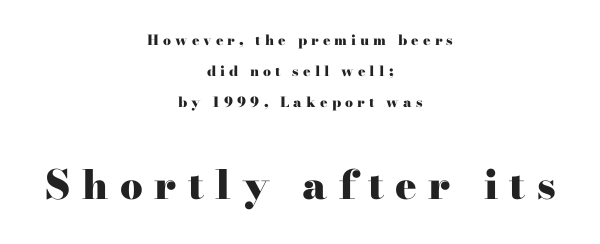
Q: Is the text bold? A: Yes.
Q: Is the text italic (slanted)? A: No, it is upright.
Q: Is the typeface a serif or a sans-serif typeface? A: Serif.
Q: Is the text underlined? A: No.
Q: How is the paragraph aligned? A: Centered.
Q: Is the spacing between letters normal or unusually wide? A: Unusually wide.
Q: Is the spacing between lines tight, normal or loose? A: Loose.
Q: Which block of text is set in a larger size, the first (top) or the second (bottom)? A: The second (bottom) one.
Q: Width (condensed, normal, or wide)? A: Wide.
Q: Stroke contrast? A: High.
Q: x-height? A: Small.
Q: Monospaced? A: No.
